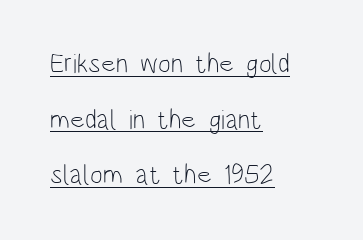
The paragraph has a hard left edge and a soft right edge. Stem width sits at or under what a default text font uses. The string is rendered with underlining switched on. Designer's note — italics off, roman on. In terms of letterspacing, this is plain default setting.
